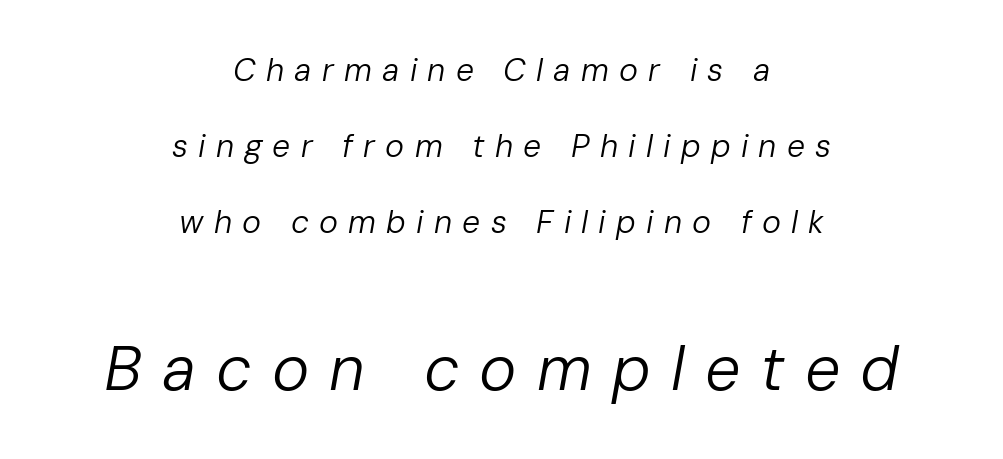
{"italic": "yes", "lean": "right", "slant_degrees": 10, "bold": "no", "weight": "regular", "width": "normal", "stroke_contrast": "low", "x_height": "medium", "monospaced": "no", "underline": "no", "align": "center", "line_spacing": "loose", "line_spacing_ratio": 2.37, "letter_spacing": "wide", "letter_spacing_em": 0.32, "larger_block": "second", "size_ratio": 1.97, "glyph_px": 63}
